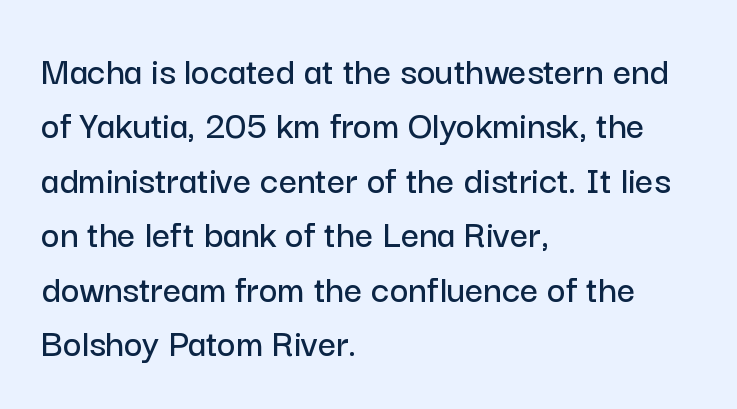
Q: Is the text italic (slanted)? A: No, it is upright.
Q: Is the typeface a serif or a sans-serif typeface? A: Sans-serif.
Q: Is the text underlined? A: No.
Q: How is the paragraph aligned? A: Left-aligned.
Q: Is the spacing between letters normal or unusually wide? A: Normal.
Q: Is the spacing between lines tight, normal or loose? A: Normal.
Q: Width (condensed, normal, or wide)? A: Normal.
Q: Stroke contrast? A: Low.
Q: x-height? A: Medium.
Q: Monospaced? A: No.
